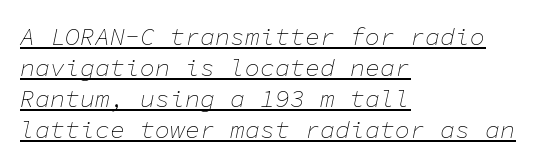
Q: Is the text bold? A: No.
Q: Is the text italic (slanted)? A: Yes, it leans right by about 11 degrees.
Q: Is the text underlined? A: Yes.
Q: How is the paragraph aligned? A: Left-aligned.
Q: Is the spacing between letters normal or unusually wide? A: Normal.
